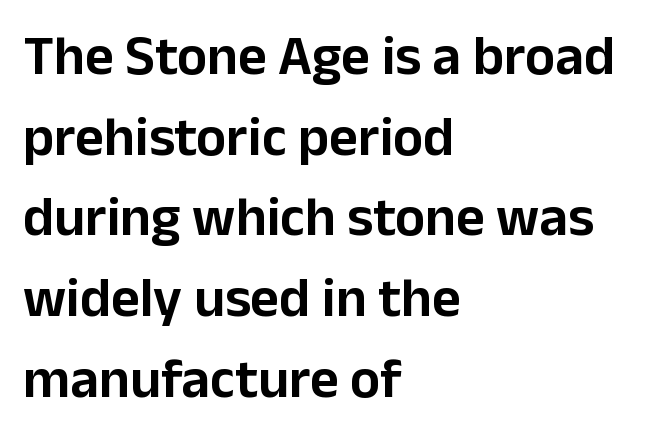
{"serif": "no", "italic": "no", "width": "normal", "stroke_contrast": "low", "x_height": "medium", "monospaced": "no", "underline": "no", "align": "left", "line_spacing": "normal", "line_spacing_ratio": 1.44, "letter_spacing": "normal", "letter_spacing_em": 0.0, "glyph_px": 56}
